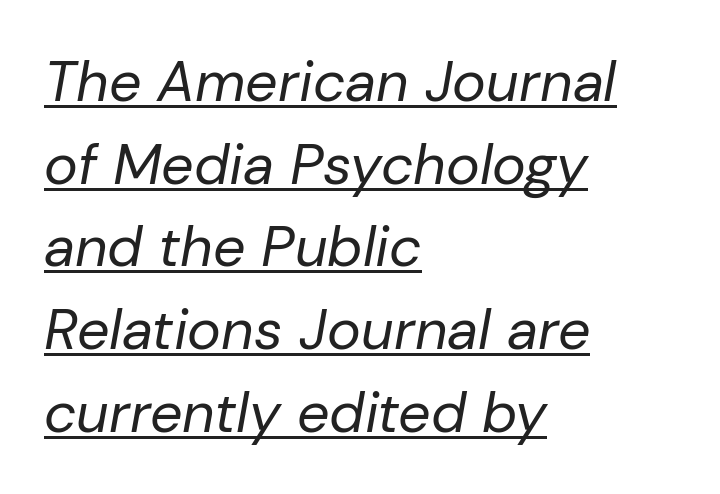
Q: Is the text bold? A: No.
Q: Is the text italic (slanted)? A: Yes, it leans right by about 10 degrees.
Q: Is the text underlined? A: Yes.
Q: How is the paragraph aligned? A: Left-aligned.
Q: Is the spacing between letters normal or unusually wide? A: Normal.
Q: Is the spacing between lines tight, normal or loose? A: Normal.
Q: Width (condensed, normal, or wide)? A: Normal.
Q: Stroke contrast? A: Low.
Q: x-height? A: Medium.
Q: Monospaced? A: No.
